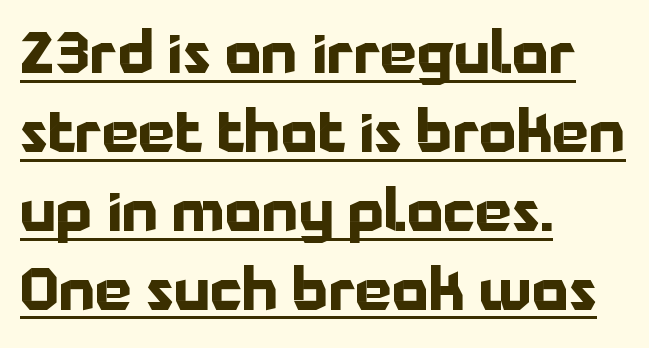
The image shows 58 px bold sans-serif type, upright; set left-aligned, normal line spacing (1.36x), normal letter spacing, underlined; low stroke contrast and a medium x-height.
